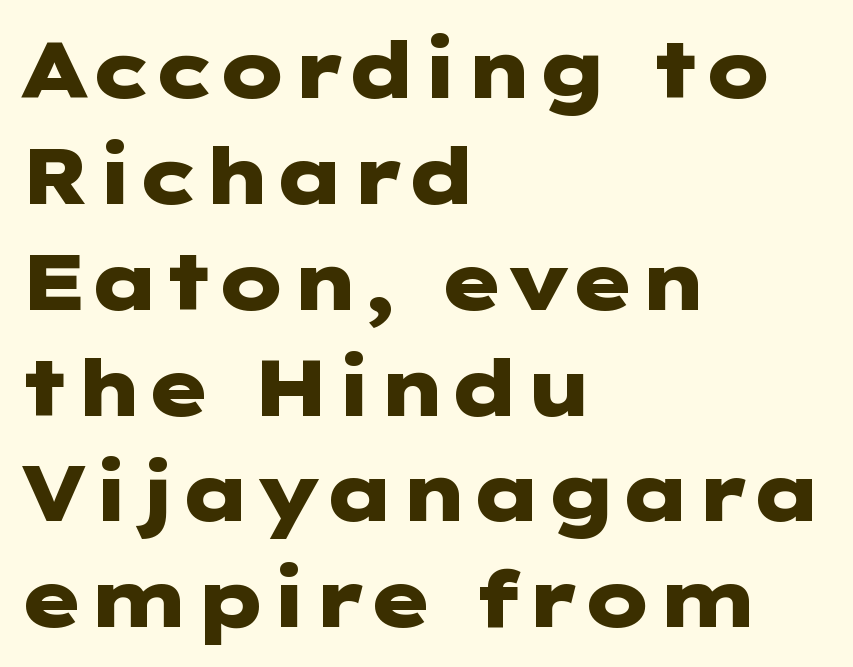
Q: Is the text bold? A: Yes.
Q: Is the text italic (slanted)? A: No, it is upright.
Q: Is the typeface a serif or a sans-serif typeface? A: Sans-serif.
Q: Is the text underlined? A: No.
Q: How is the paragraph aligned? A: Left-aligned.
Q: Is the spacing between letters normal or unusually wide? A: Normal.
Q: Is the spacing between lines tight, normal or loose? A: Normal.
Q: Width (condensed, normal, or wide)? A: Wide.
Q: Stroke contrast? A: Low.
Q: x-height? A: Medium.
